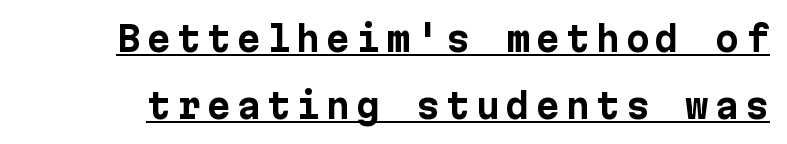
No italicization has been applied; the sample stays upright. Typesetter's note: full bold, strokes at maximum text heaviness. Vertically, the passage feels expansive, rows floating well apart. This rendering employs a face without finishing strokes, i.e., a sans-serif. Decoration check: the copy is underlined.
